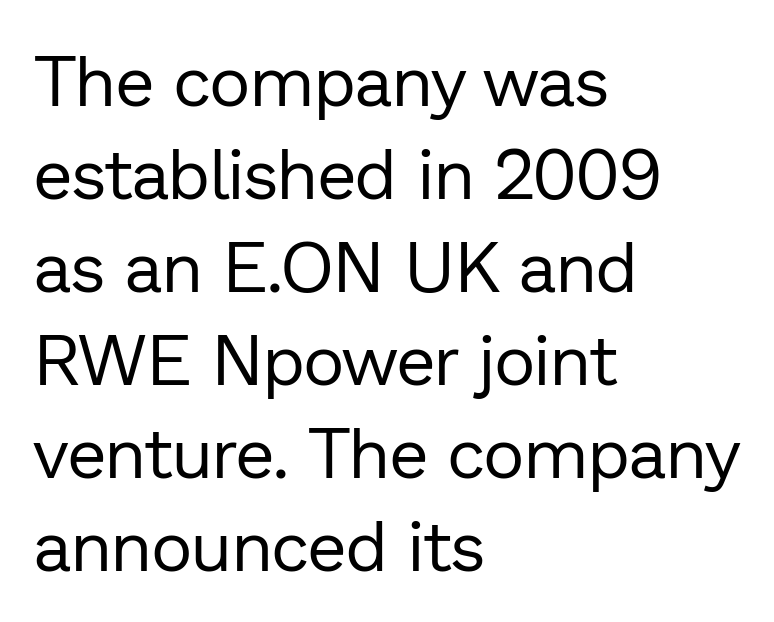
These lines were composed using upright roman letters. The rag falls on the right side of this text block. The baseline area is clear. Here the glyphs are tracked normally, forming tight word shapes. The strokes carry an ordinary text weight at most.
